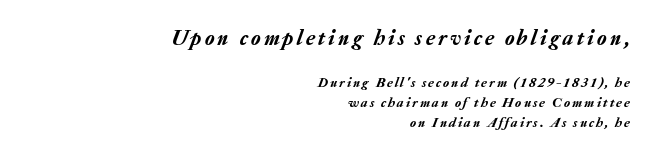
Q: Is the text italic (slanted)? A: Yes, it leans right by about 20 degrees.
Q: Is the text underlined? A: No.
Q: How is the paragraph aligned? A: Right-aligned.
Q: Is the spacing between lines tight, normal or loose? A: Normal.
Q: Which block of text is set in a larger size, the first (top) or the second (bottom)? A: The first (top) one.
